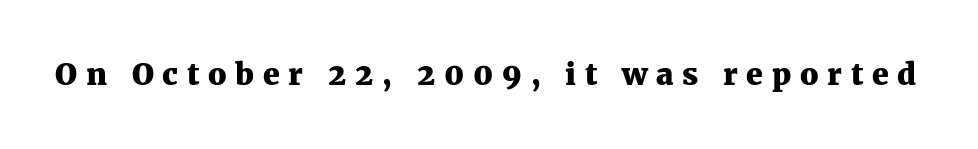
{"serif": "yes", "italic": "no", "bold": "yes", "weight": "heavy", "width": "normal", "stroke_contrast": "medium", "x_height": "medium", "monospaced": "no", "underline": "no", "letter_spacing": "wide", "letter_spacing_em": 0.29, "glyph_px": 30}
